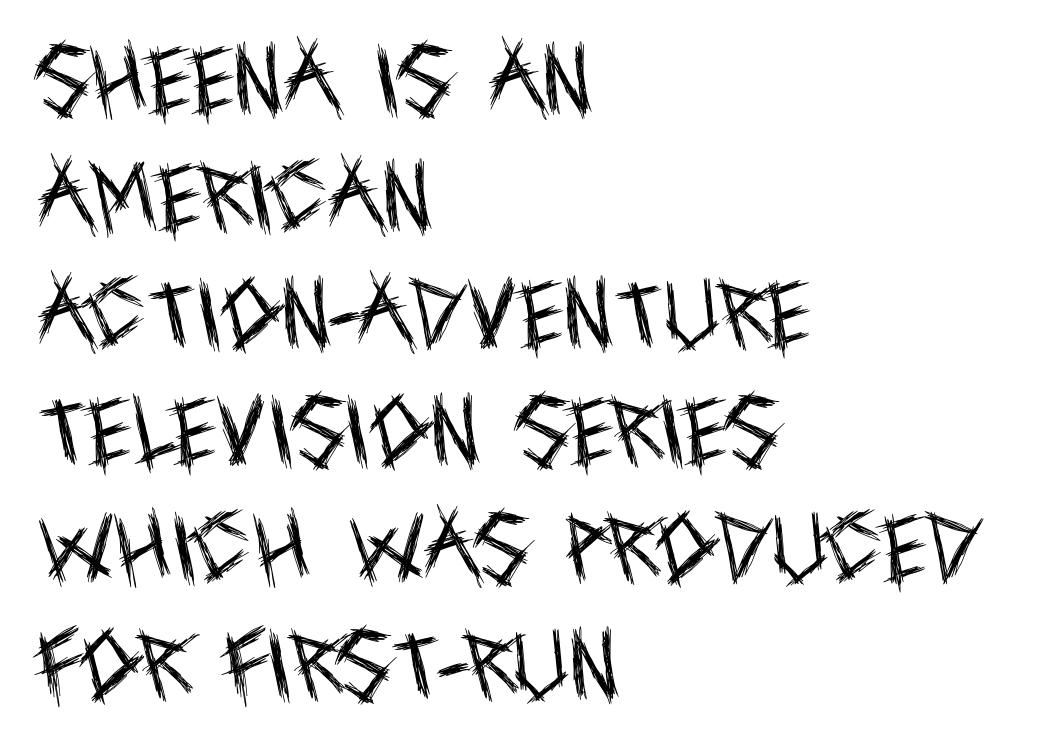
{"serif": "no", "italic": "no", "bold": "no", "weight": "regular", "width": "condensed", "x_height": "large", "monospaced": "no", "underline": "no", "align": "left", "line_spacing": "normal", "line_spacing_ratio": 1.54, "letter_spacing": "normal", "letter_spacing_em": 0.0, "glyph_px": 76}
